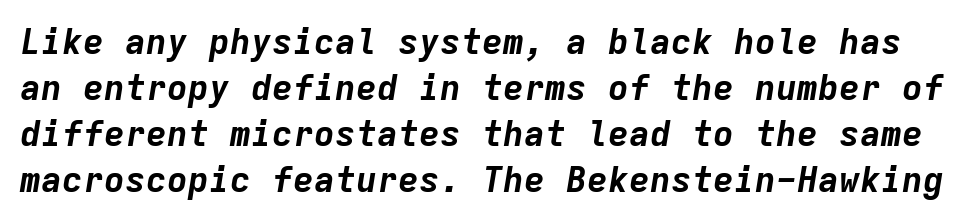
Q: Is the text bold? A: Yes.
Q: Is the text italic (slanted)? A: Yes, it leans right by about 9 degrees.
Q: Is the text underlined? A: No.
Q: Is the spacing between letters normal or unusually wide? A: Normal.
Q: Is the spacing between lines tight, normal or loose? A: Normal.
Q: Width (condensed, normal, or wide)? A: Normal.
Q: Stroke contrast? A: Low.
Q: x-height? A: Medium.
Q: Monospaced? A: Yes.
